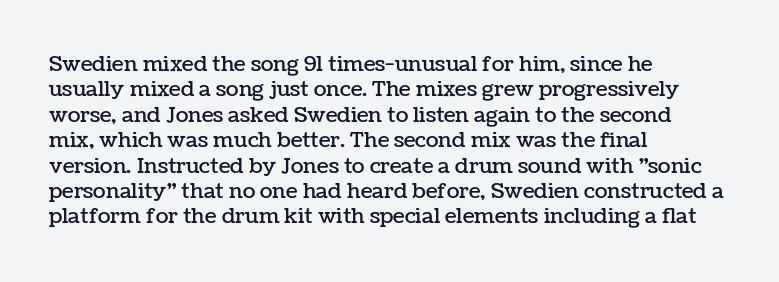
{"italic": "no", "underline": "no", "align": "left", "line_spacing_ratio": 1.21, "letter_spacing": "normal", "letter_spacing_em": 0.0, "glyph_px": 21}
